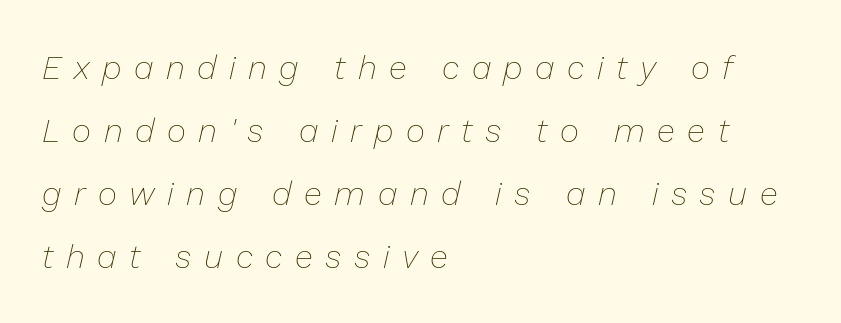
Think of a printed novel: that variable character pitch is what you see here. Any mark beneath the type? The region is blank. Rows of type keep a wide berth in the vertical direction. Students, note that the glyphs here are deliberately spaced far apart.
